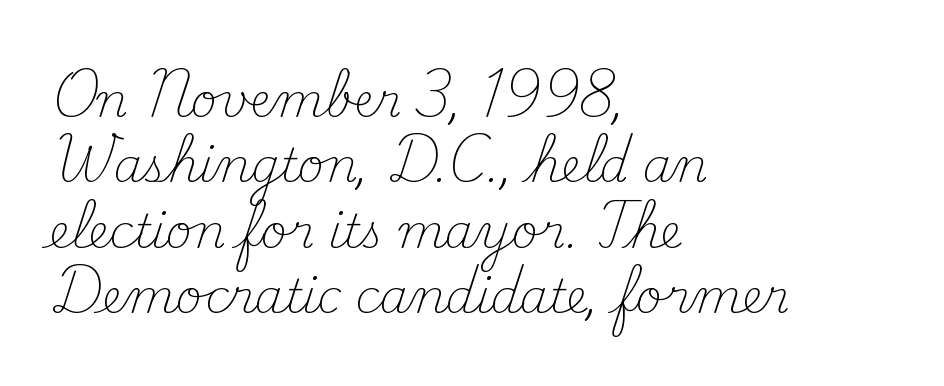
Characters follow at the spacing the type designer built in. The designer left line spacing at the default. Notice how the passage keeps a crisp vertical edge on the left only.
